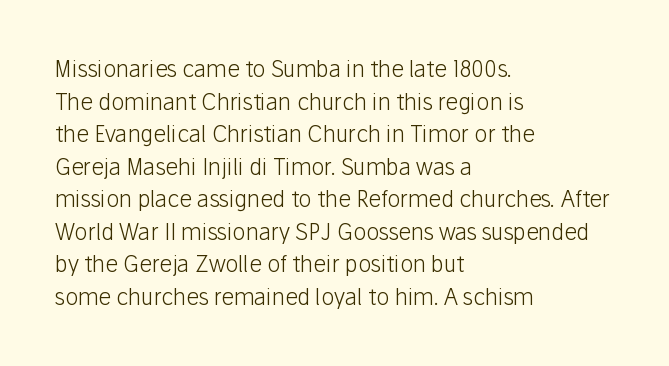
Rows of type keep a routine distance in the vertical direction. The space beneath each line is pristine and unruled. Which margin do the lines hug? The left one — the right edge is uneven. The letterforms sit shoulder to shoulder at normal distance.
